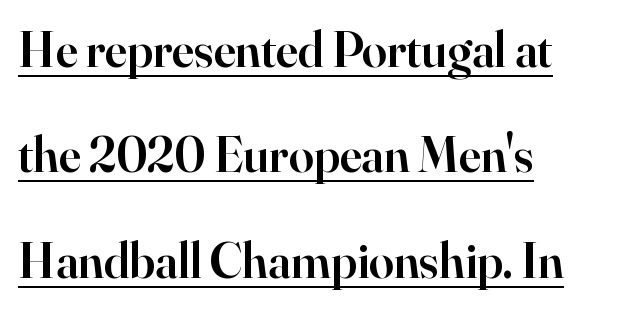
What kind of face is this? One with serifs. How would I describe the line gaps? Wide and relaxed. The passage shown is typed in a proportional face where columns would drift. The rendering uses the underline text-decoration. The typesetter chose a ragged-right arrangement here.
